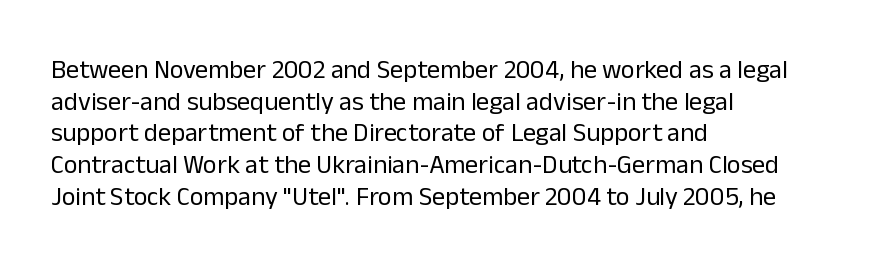
The image shows 26 px text type, upright; set left-aligned, line spacing 1.22x, normal letter spacing, not underlined.
